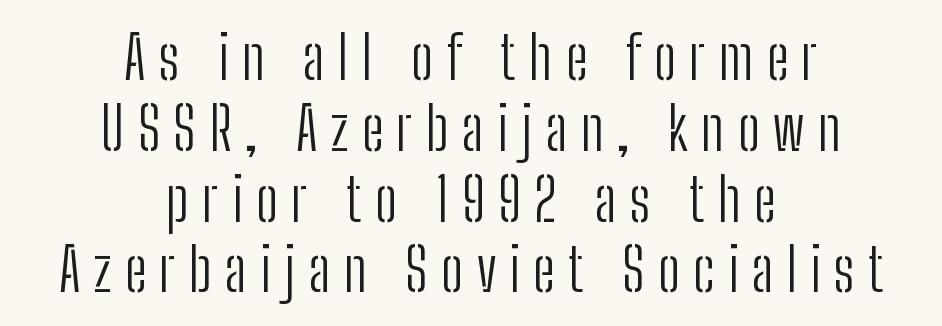
Q: Is the text bold? A: No.
Q: Is the text italic (slanted)? A: No, it is upright.
Q: Is the typeface a serif or a sans-serif typeface? A: Sans-serif.
Q: Is the text underlined? A: No.
Q: How is the paragraph aligned? A: Centered.
Q: Is the spacing between letters normal or unusually wide? A: Unusually wide.
Q: Width (condensed, normal, or wide)? A: Condensed.
Q: Stroke contrast? A: Low.
Q: x-height? A: Medium.
Q: Monospaced? A: No.
